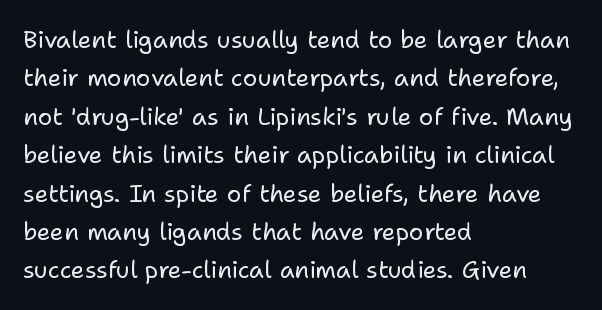
The image shows 24 px text type, upright; set left-aligned, normal line spacing (1.6x), normal letter spacing, not underlined.
